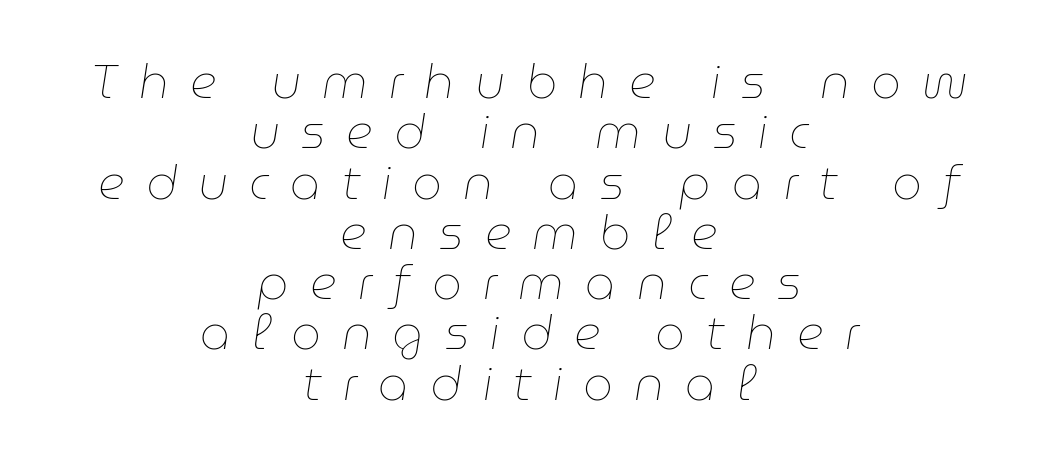
Short and long lines alike share a common midpoint. Each letter keeps its own natural width here, so spacing adapts to shape. Rendered with sloped, italic letterforms. Letters have the restrained weight of plain body copy at most. Baseline-to-baseline distance is barely more than the letter height.
